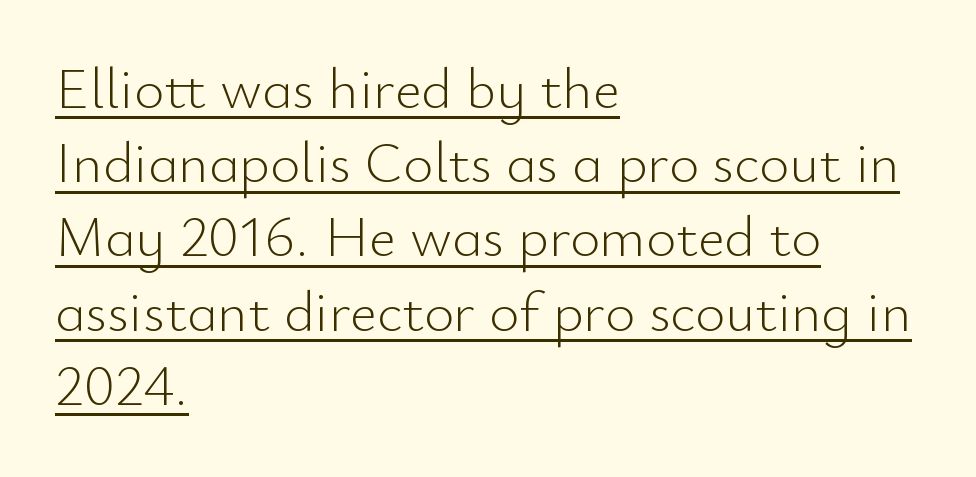
{"serif": "no", "italic": "no", "bold": "no", "weight": "light", "width": "normal", "stroke_contrast": "low", "x_height": "small", "monospaced": "no", "underline": "yes", "align": "left", "line_spacing": "normal", "line_spacing_ratio": 1.28, "letter_spacing": "normal", "letter_spacing_em": 0.0, "glyph_px": 58}
